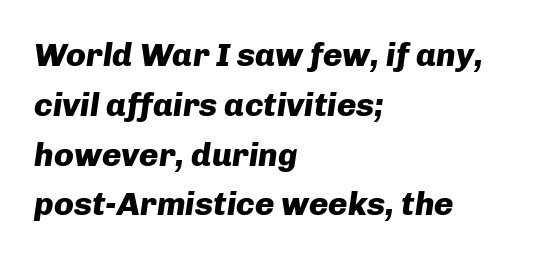
The image shows 33 px heavy type, italic (leaning right); set left-aligned, normal line spacing (1.51x), normal letter spacing, not underlined; low stroke contrast and a medium x-height.
